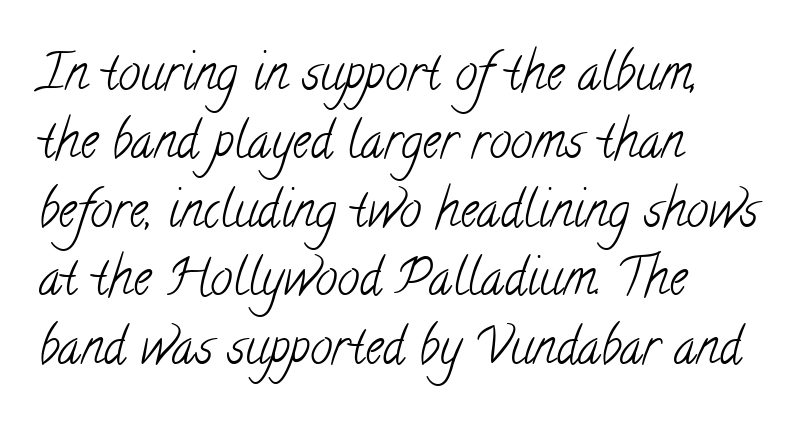
{"serif": "yes", "bold": "no", "weight": "light", "width": "condensed", "stroke_contrast": "low", "x_height": "small", "monospaced": "no", "underline": "no", "align": "left", "line_spacing": "normal", "line_spacing_ratio": 1.37, "letter_spacing": "normal", "letter_spacing_em": 0.0, "glyph_px": 50}
